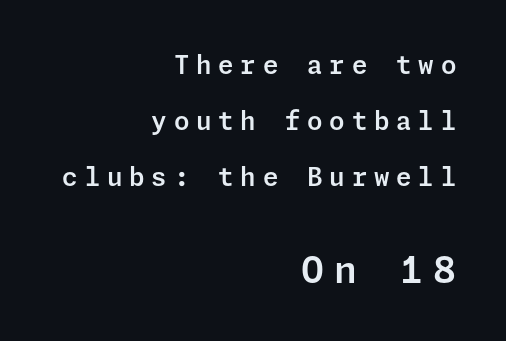
The space beneath each line is pristine and unruled. These lines stack with their right ends in a neat column. Nope, not italic — everything's standing straight. What kind of face is this? One without serifs — a sans. How are the letters spaced? Widely, with obvious added tracking.
